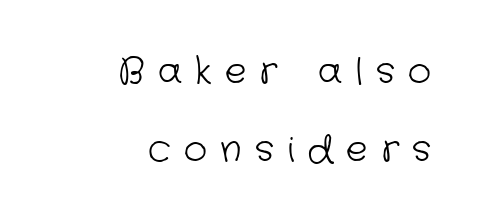
The image shows 36 px light sans-serif type; set right-aligned, loose line spacing (2.18x), unusually wide letter spacing (+0.37 em), not underlined; low stroke contrast and a medium x-height.
